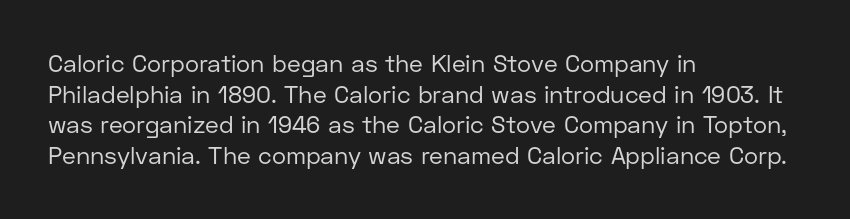
{"italic": "no", "bold": "no", "underline": "no", "align": "left", "line_spacing": "normal", "line_spacing_ratio": 1.28, "letter_spacing": "normal", "letter_spacing_em": 0.0, "glyph_px": 24}
